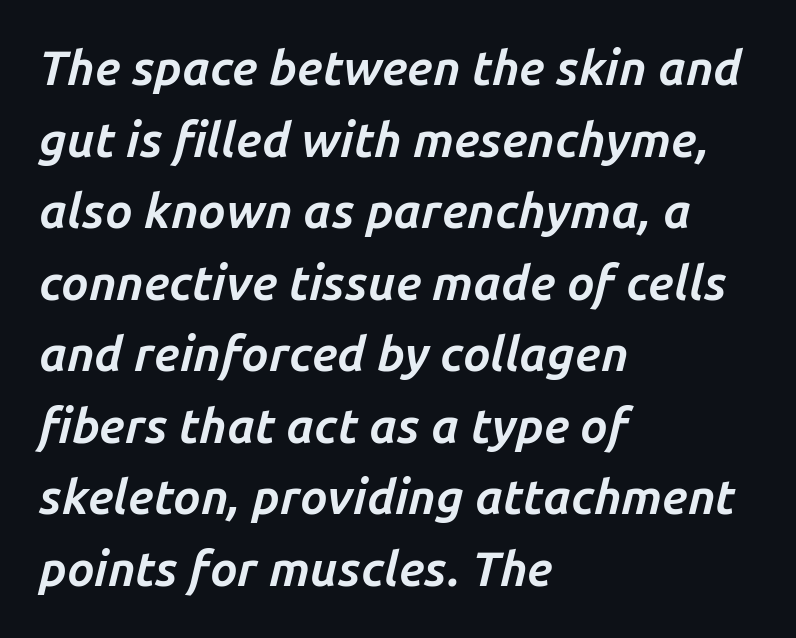
Tracking value appears to be zero — textbook default spacing. Leading: standard. Weight: bold. All the whitespace from short lines collects on the right. Clear beneath every line of the passage. You can tell it's italic because the verticals aren't actually vertical.
